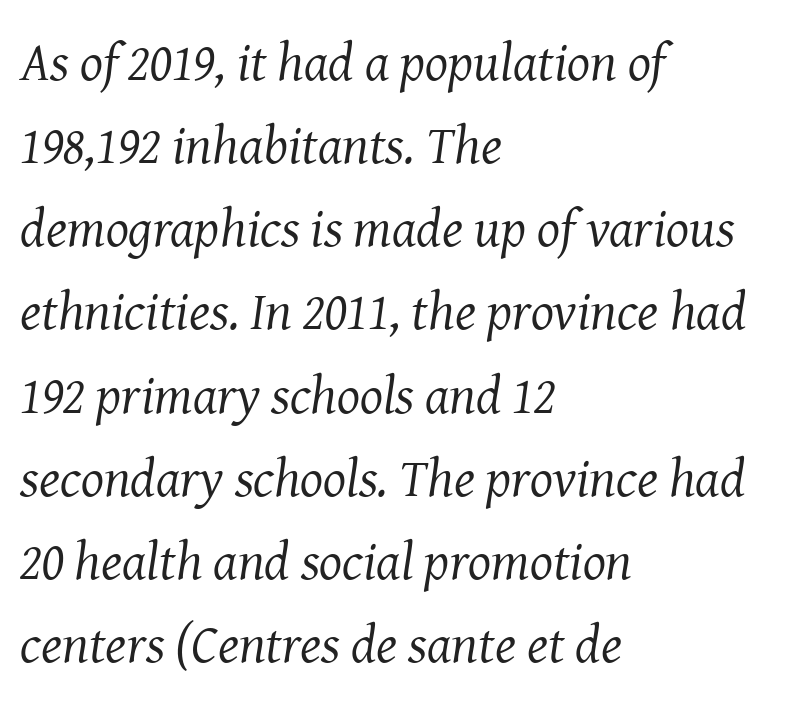
Is this a fixed-width face? No — the glyphs have proportional, varying widths. Compared with typical body copy, the letter spacing here is the same. Serif or sans? Serif — the stroke terminals have little feet. Is the type slanted? Yes — the strokes lean at a clear angle.
